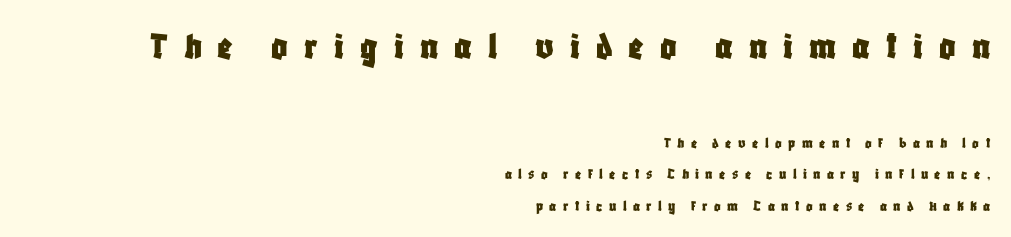
The image shows 40 px condensed sans-serif type, upright; set right-aligned, loose line spacing (1.99x), unusually wide letter spacing (+0.4 em), not underlined; the first (top) block is 2.5x larger; low stroke contrast and a large x-height.
